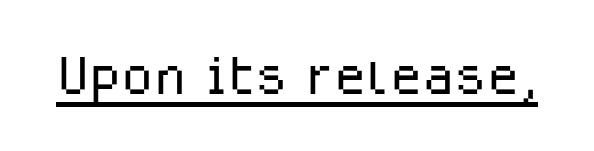
{"serif": "no", "italic": "no", "bold": "no", "weight": "light", "width": "normal", "stroke_contrast": "low", "x_height": "medium", "monospaced": "no", "underline": "yes", "letter_spacing": "normal", "letter_spacing_em": 0.0, "glyph_px": 74}
